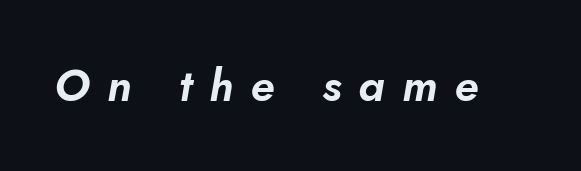
The image shows 45 px text type, italic (leaning right); set unusually wide letter spacing (+0.38 em), not underlined; low stroke contrast and a small x-height.
